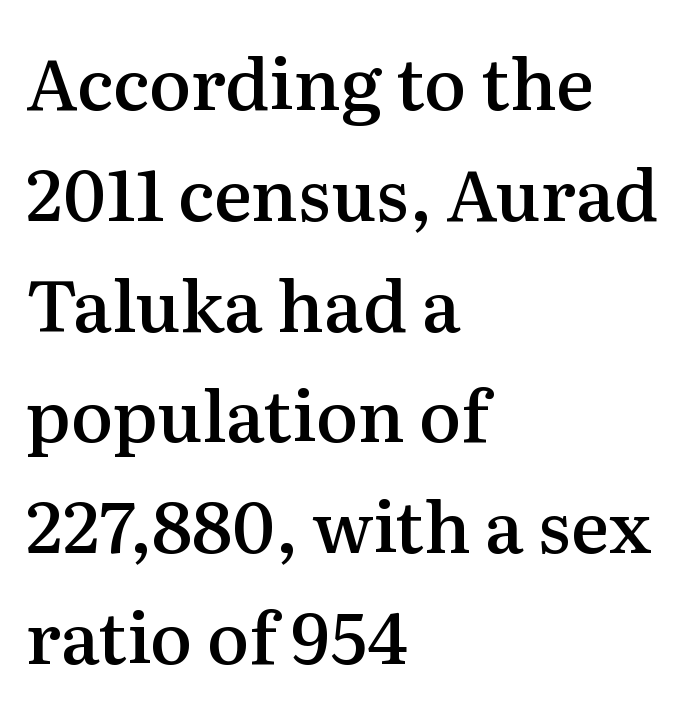
Q: Is the text bold? A: Semi-bold.
Q: Is the text italic (slanted)? A: No, it is upright.
Q: Is the typeface a serif or a sans-serif typeface? A: Serif.
Q: Is the text underlined? A: No.
Q: How is the paragraph aligned? A: Left-aligned.
Q: Is the spacing between letters normal or unusually wide? A: Normal.
Q: Is the spacing between lines tight, normal or loose? A: Normal.
Q: Width (condensed, normal, or wide)? A: Normal.
Q: Stroke contrast? A: Medium.
Q: x-height? A: Medium.
Q: Monospaced? A: No.
